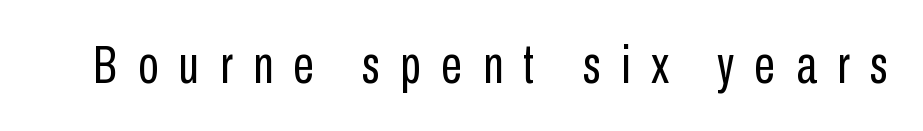
Vertical strokes here are truly vertical. Typographically, this falls in the sans-serif category. Tracking here is generous; glyphs stand well apart from one another. The passage shown is not bold in any degree. The glyphs are unaccompanied by any horizontal stroke below them. The face used here is proportionally spaced, like ordinary book or web type.
